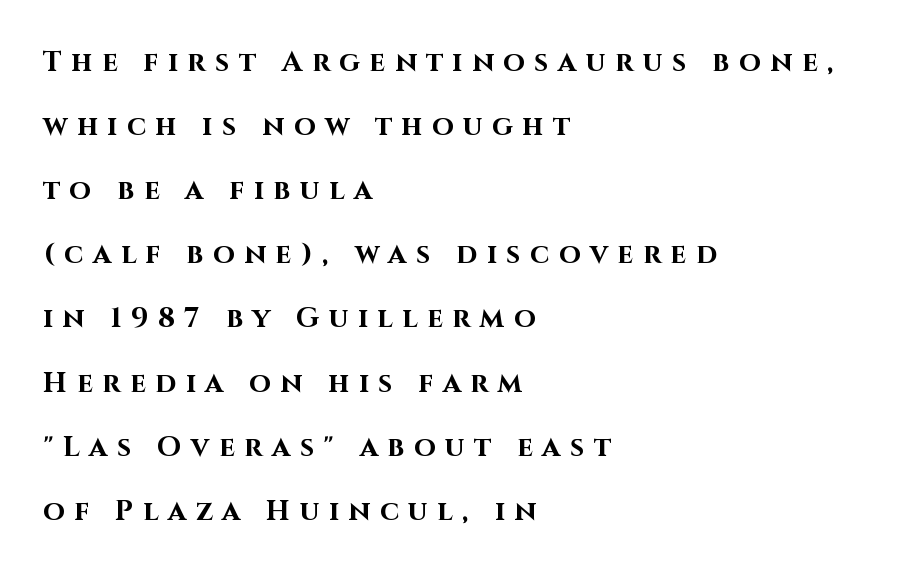
A sans-serif font was chosen for this passage. The rendering uses natural spacing where letterforms have individual widths. A clean baseline with only descenders dipping below it. A full-strength bold gives these letters their thick strokes.
